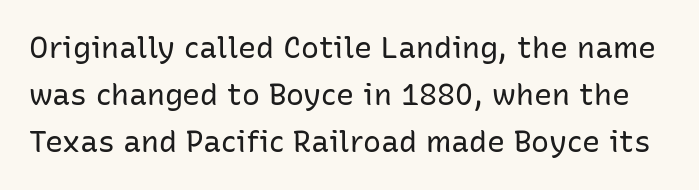
Q: Is the text bold? A: No.
Q: Is the text italic (slanted)? A: No, it is upright.
Q: Is the typeface a serif or a sans-serif typeface? A: Sans-serif.
Q: Is the text underlined? A: No.
Q: Is the spacing between letters normal or unusually wide? A: Normal.
Q: Is the spacing between lines tight, normal or loose? A: Normal.
Q: Width (condensed, normal, or wide)? A: Normal.
Q: Stroke contrast? A: Low.
Q: x-height? A: Medium.
Q: Monospaced? A: No.
